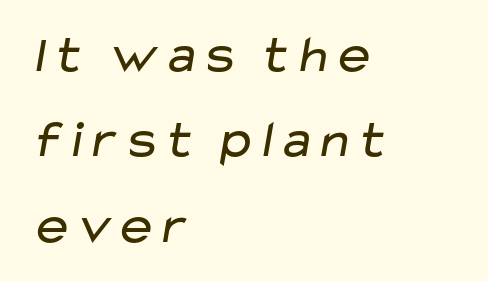
Rows of type keep a routine distance in the vertical direction. Observe the ordinary spacing: letters are neighbours, not strangers. Honestly, there is no underline to notice here at all. One-word summary of the alignment: left.
